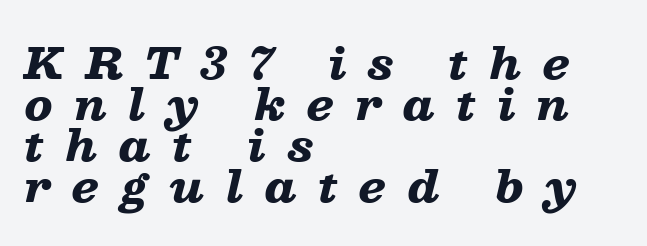
Q: Is the text bold? A: Yes.
Q: Is the text italic (slanted)? A: Yes, it leans right by about 13 degrees.
Q: Is the text underlined? A: No.
Q: How is the paragraph aligned? A: Left-aligned.
Q: Is the spacing between letters normal or unusually wide? A: Unusually wide.
Q: Is the spacing between lines tight, normal or loose? A: Tight.
Q: Width (condensed, normal, or wide)? A: Wide.
Q: Stroke contrast? A: Low.
Q: x-height? A: Medium.
Q: Monospaced? A: No.
